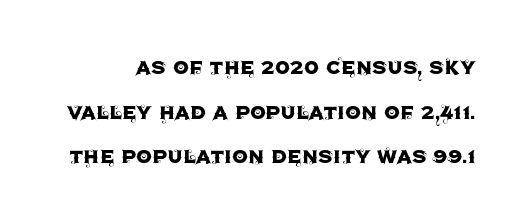
Inter-character spacing is left at the font's built-in metrics. The axis of the letterforms is exactly vertical. The passage shown is not underscored anywhere.
